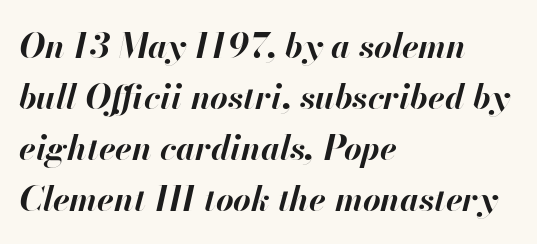
Just letters on the line, the space beneath them empty. If you measured baseline to baseline, you'd find a middling distance. The rendering anchors every line to the left-hand side. Spacing verdict: proportional, widths tailored to each character. What weight is shown? A full bold with thick strokes.
